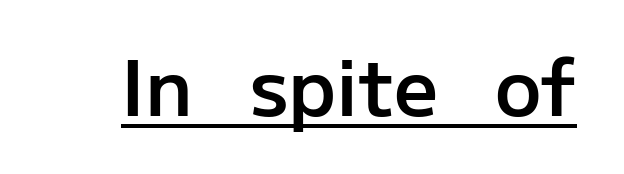
No italicization has been applied; the sample stays upright. The words here are underlined. Does the weight exceed regular? Yes, but only to semibold. Tracking value appears to be zero — textbook default spacing.
